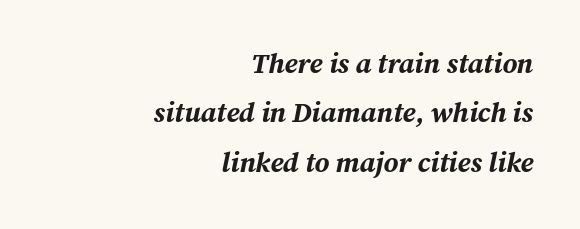
This is oblique type, the kind used for emphasis or titles. One-word summary of the alignment: right. Strokes here are thick enough to call this a true bold. The passage shown is not underscored anywhere.
